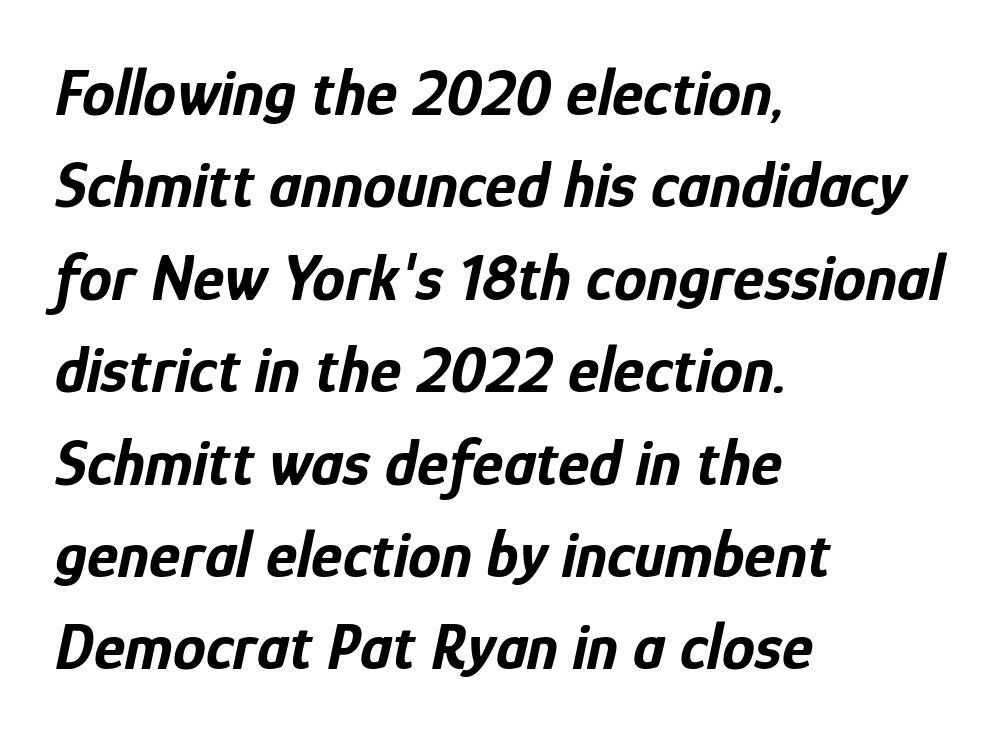
Q: Is the text bold? A: Yes.
Q: Is the text italic (slanted)? A: Yes, it leans right by about 12 degrees.
Q: Is the text underlined? A: No.
Q: How is the paragraph aligned? A: Left-aligned.
Q: Is the spacing between letters normal or unusually wide? A: Normal.
Q: Is the spacing between lines tight, normal or loose? A: Normal.
Q: Width (condensed, normal, or wide)? A: Condensed.
Q: Stroke contrast? A: Low.
Q: x-height? A: Medium.
Q: Monospaced? A: No.
